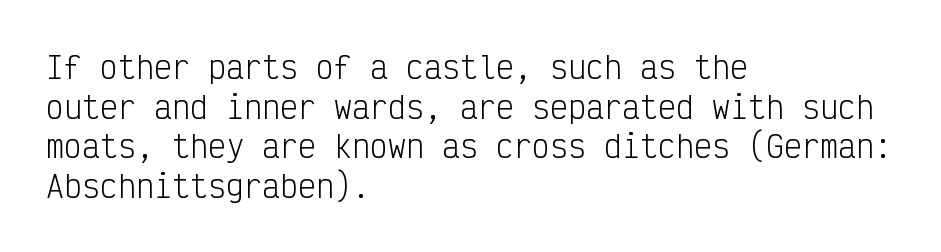
The image shows 30 px light, condensed sans-serif type, upright, monospaced; set left-aligned, normal line spacing (1.32x), normal letter spacing, not underlined; low stroke contrast and a medium x-height.
